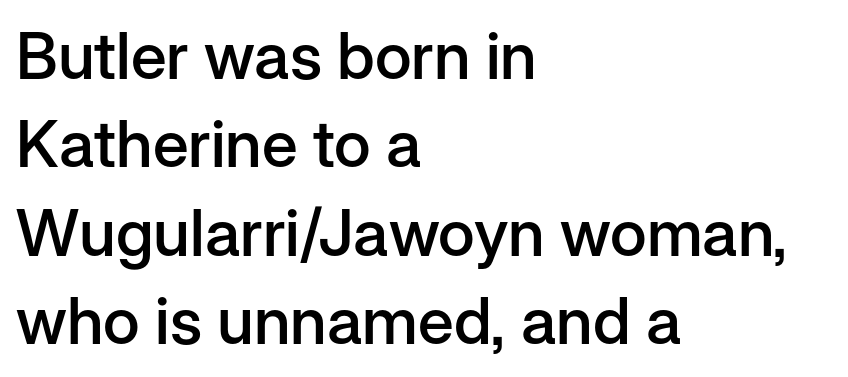
The ragged edge is on the right, which tells us the setting is flush left. Note the varied advance widths — an 'i' is clearly narrower than an 'm'. Letters rest on an invisible, unmarked baseline. The font's upright variant was chosen for this text.
